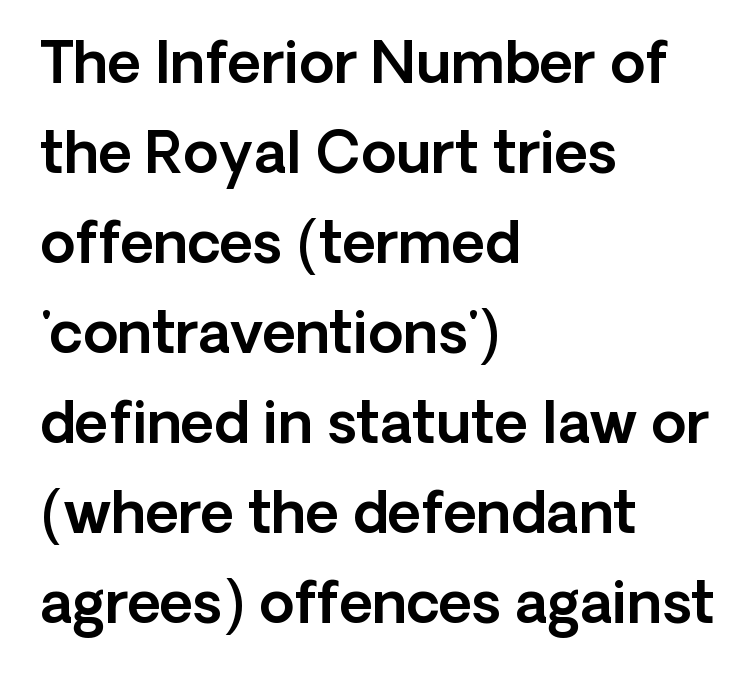
{"serif": "no", "italic": "no", "width": "normal", "x_height": "medium", "monospaced": "no", "underline": "no", "align": "left", "line_spacing": "normal", "line_spacing_ratio": 1.58, "letter_spacing": "normal", "letter_spacing_em": 0.0, "glyph_px": 57}
